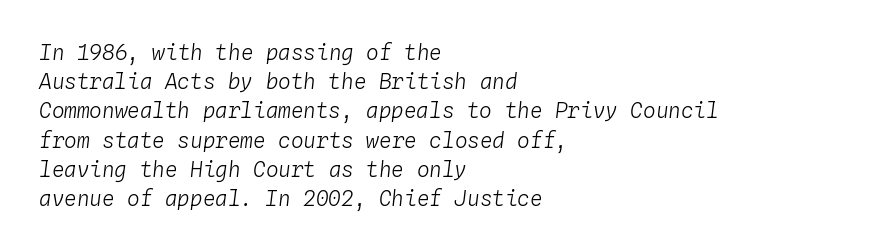
The image shows 21 px text type, italic (leaning right); set left-aligned, normal line spacing (1.39x), normal letter spacing, not underlined.
